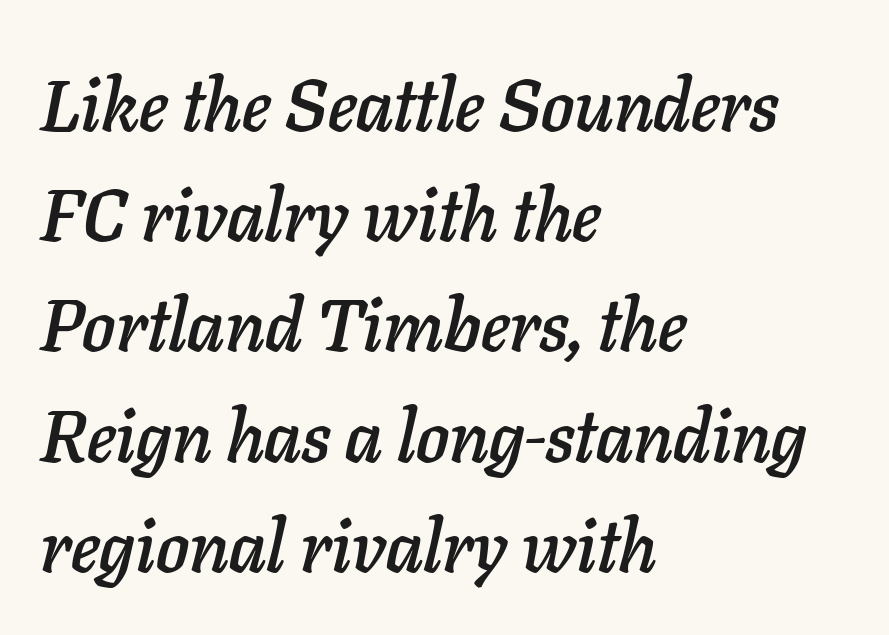
Q: Is the text italic (slanted)? A: Yes, it leans right by about 11 degrees.
Q: Is the text underlined? A: No.
Q: How is the paragraph aligned? A: Left-aligned.
Q: Is the spacing between letters normal or unusually wide? A: Normal.
Q: Is the spacing between lines tight, normal or loose? A: Normal.
Q: Width (condensed, normal, or wide)? A: Normal.
Q: Stroke contrast? A: Low.
Q: x-height? A: Medium.
Q: Monospaced? A: No.
